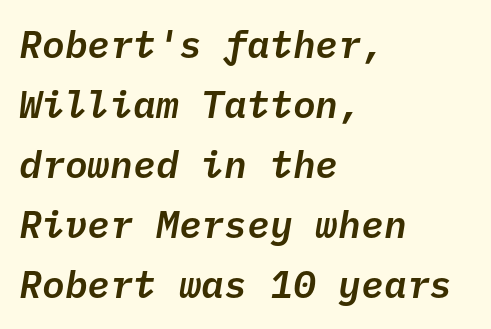
The letters are slanted; this is an italic face. Quick note: interline space is typical. Line beginnings align vertically; line endings do not. Words appear dense and cohesive because spacing is normal.
